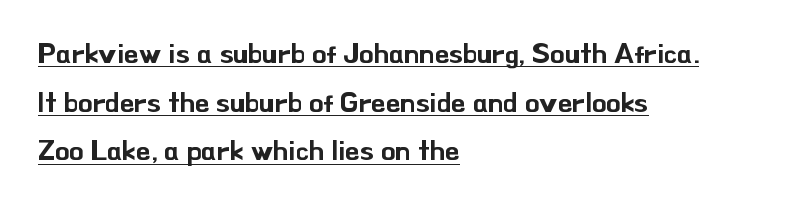
Q: Is the text italic (slanted)? A: No, it is upright.
Q: Is the typeface a serif or a sans-serif typeface? A: Sans-serif.
Q: Is the text underlined? A: Yes.
Q: How is the paragraph aligned? A: Left-aligned.
Q: Is the spacing between letters normal or unusually wide? A: Normal.
Q: Is the spacing between lines tight, normal or loose? A: Normal.
Q: Width (condensed, normal, or wide)? A: Normal.
Q: Stroke contrast? A: Low.
Q: x-height? A: Small.
Q: Monospaced? A: No.
